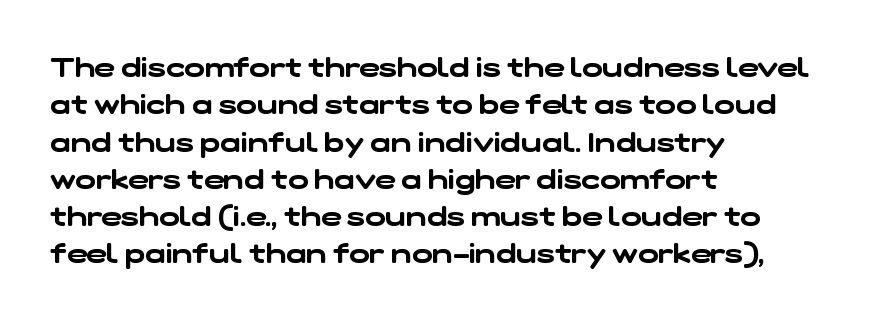
Q: Is the text underlined? A: No.
Q: How is the paragraph aligned? A: Left-aligned.
Q: Is the spacing between letters normal or unusually wide? A: Normal.
Q: Is the spacing between lines tight, normal or loose? A: Normal.
